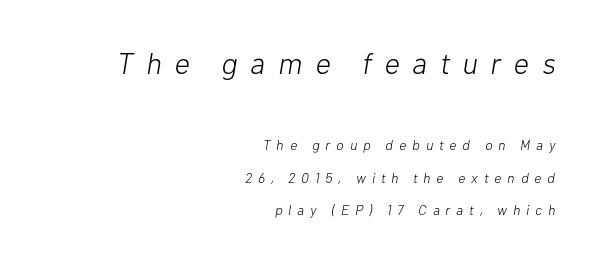
{"italic": "yes", "lean": "right", "slant_degrees": 10, "bold": "no", "weight": "light", "width": "normal", "stroke_contrast": "low", "x_height": "medium", "monospaced": "no", "underline": "no", "align": "right", "line_spacing": "loose", "line_spacing_ratio": 2.33, "letter_spacing": "wide", "letter_spacing_em": 0.43, "larger_block": "first", "size_ratio": 2.14, "glyph_px": 30}
